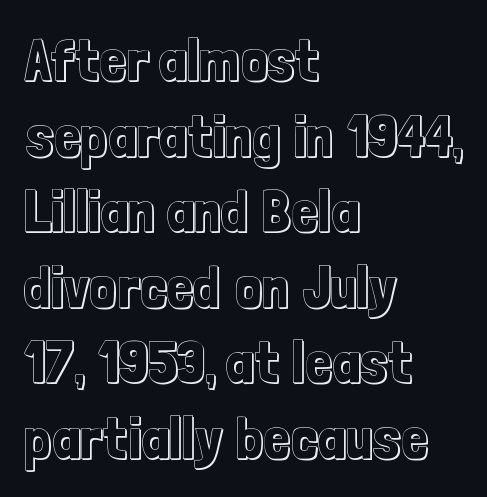
The image shows 59 px condensed type, upright; set left-aligned, normal line spacing (1.28x), normal letter spacing, not underlined; a medium x-height.
